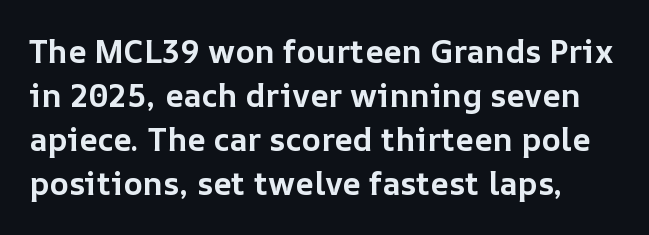
The image shows 32 px bold type, upright; set normal line spacing (1.38x), normal letter spacing, not underlined; low stroke contrast and a medium x-height.
